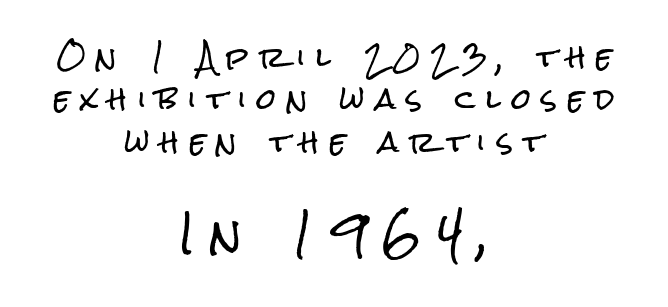
Q: Is the text italic (slanted)? A: No, it is upright.
Q: Is the typeface a serif or a sans-serif typeface? A: Sans-serif.
Q: Is the text underlined? A: No.
Q: How is the paragraph aligned? A: Centered.
Q: Is the spacing between letters normal or unusually wide? A: Unusually wide.
Q: Is the spacing between lines tight, normal or loose? A: Normal.
Q: Which block of text is set in a larger size, the first (top) or the second (bottom)? A: The second (bottom) one.
Q: Width (condensed, normal, or wide)? A: Condensed.
Q: Stroke contrast? A: Low.
Q: x-height? A: Medium.
Q: Monospaced? A: No.
